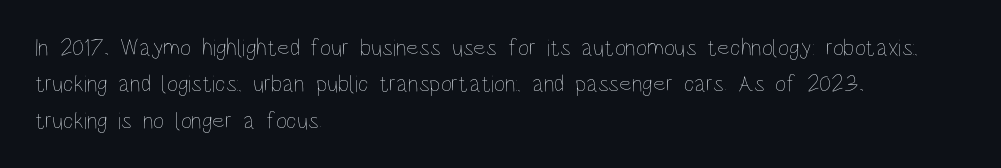
{"italic": "no", "bold": "no", "underline": "no", "align": "left", "line_spacing": "normal", "line_spacing_ratio": 1.52, "letter_spacing": "normal", "letter_spacing_em": 0.0, "glyph_px": 24}
